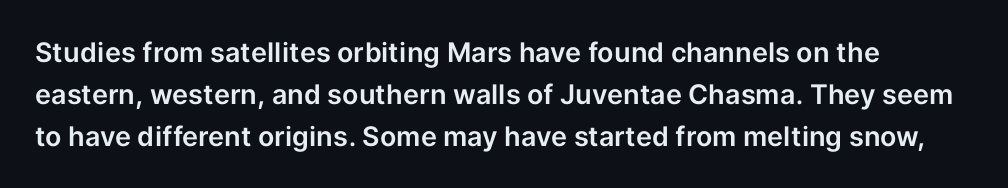
Nobody touched the tracking dial on this one. Regular leading. Clear beneath every line of the passage. Vertical strokes here are truly vertical.
